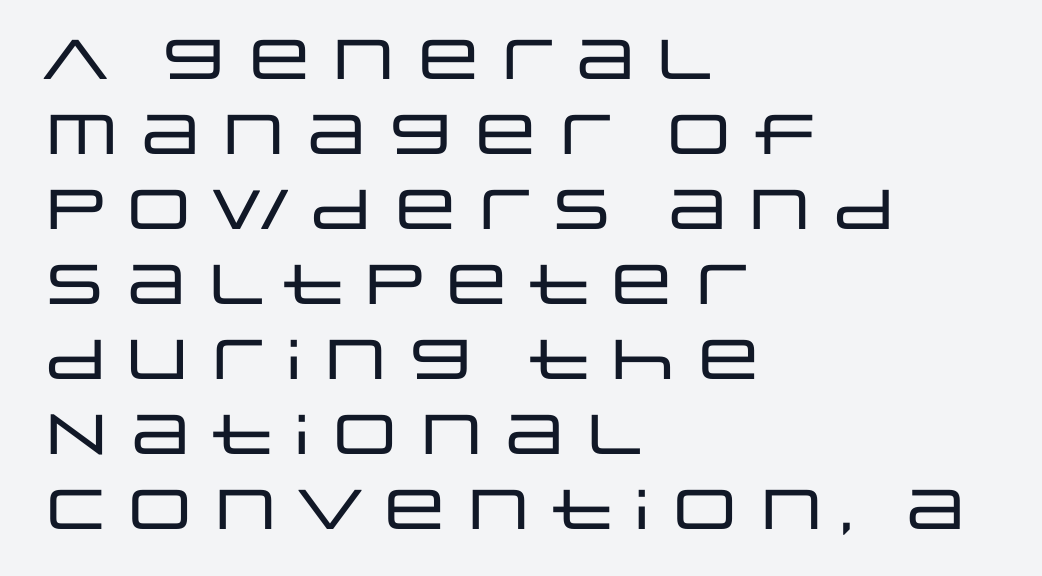
{"serif": "no", "italic": "no", "width": "wide", "stroke_contrast": "low", "x_height": "large", "monospaced": "no", "underline": "no", "align": "left", "line_spacing": "normal", "line_spacing_ratio": 1.34, "letter_spacing": "normal", "letter_spacing_em": 0.0, "glyph_px": 56}
